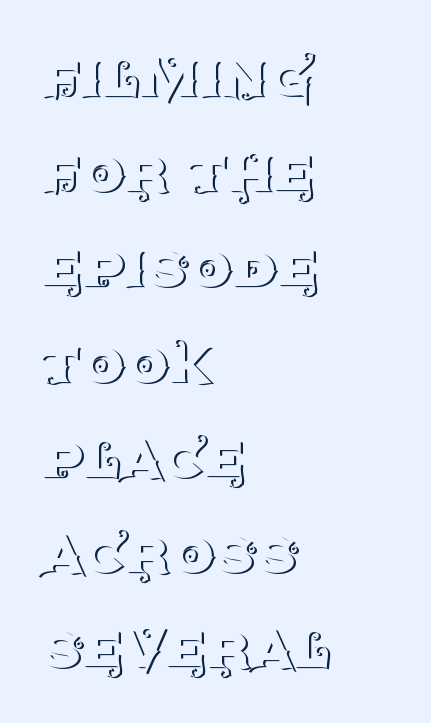
The image shows 70 px thin serif type, upright; set left-aligned, normal line spacing (1.36x), normal letter spacing, not underlined; medium stroke contrast and a large x-height.
